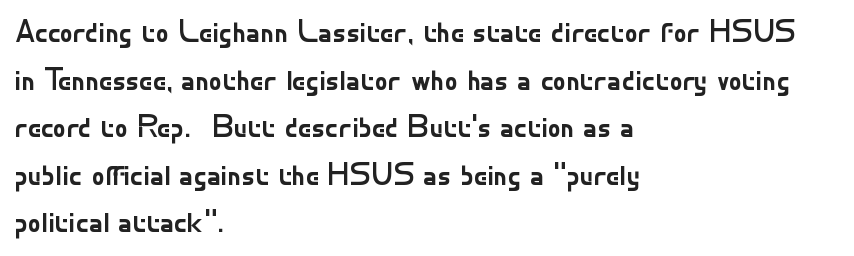
The letterforms sit shoulder to shoulder at normal distance. Line starts are locked; line ends wander. Varying glyph widths throughout — classic text-font behaviour. Glance below the letters and you will spot only blank space.
